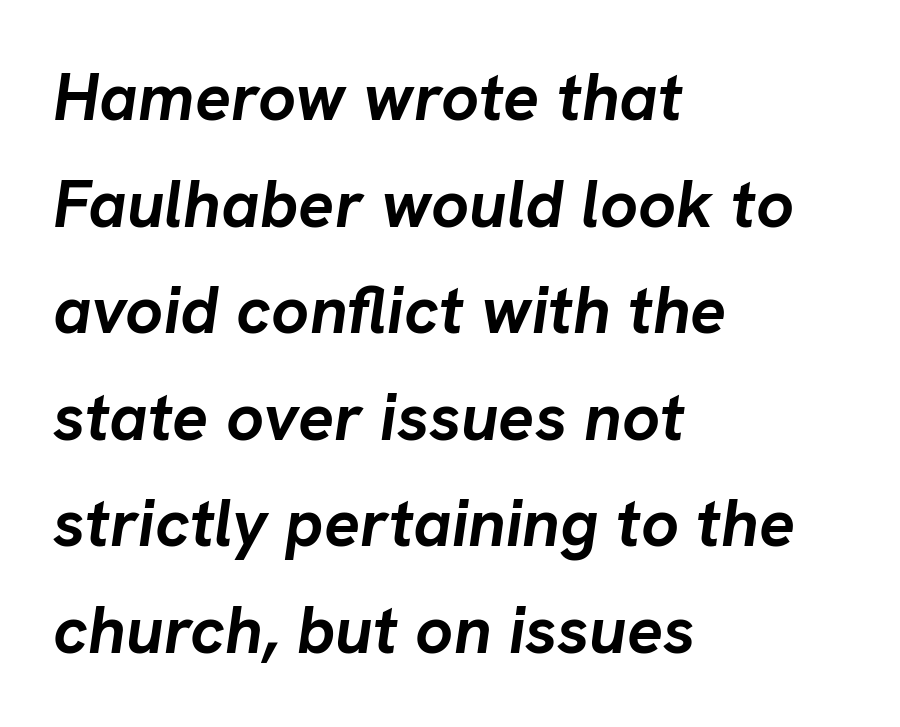
The lines sit at an ordinary, default distance from one another. The axis of the letterforms is tilted away from vertical. Its strokes are broad and dark, the hallmark of bold type. A classic flush-left, rag-right setting is used for this passage. Nobody touched the tracking dial on this one.
